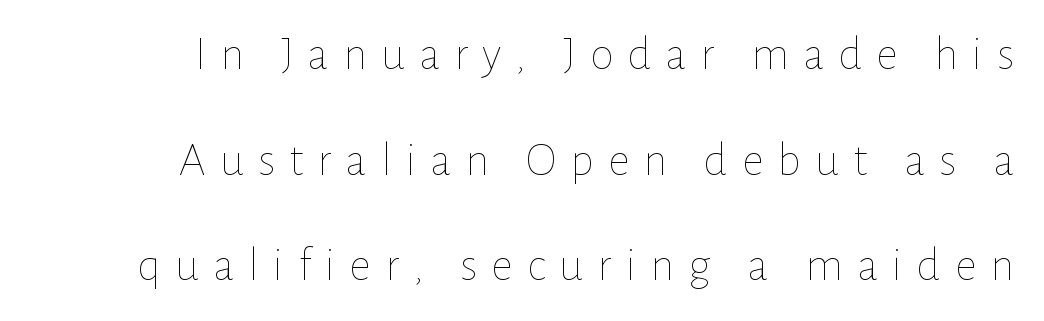
A bare baseline throughout the passage. No extra ink here — the face is not bold. This rendering uses right alignment, leaving the left contour irregular. Is this a fixed-width face? No — the glyphs have proportional, varying widths. Words appear elongated and porous because spacing is wide.
